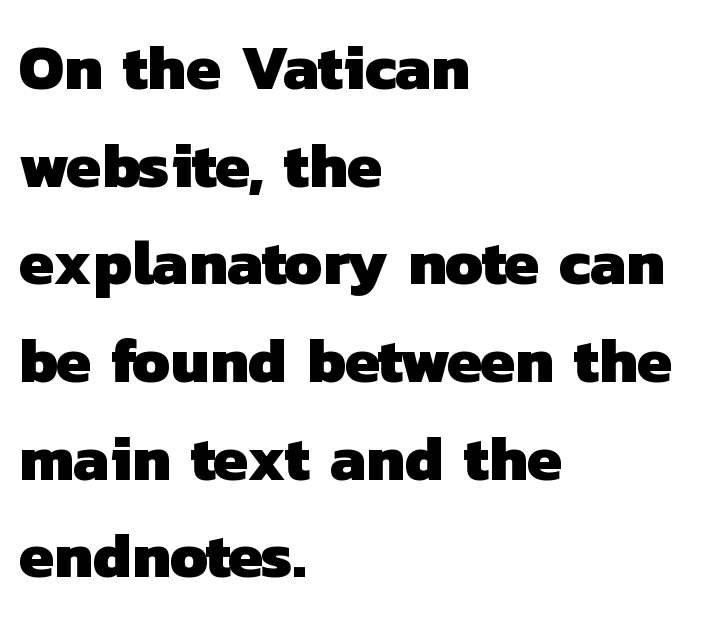
The image shows 63 px heavy sans-serif type; set left-aligned, normal line spacing (1.55x), normal letter spacing, not underlined; low stroke contrast and a medium x-height.
